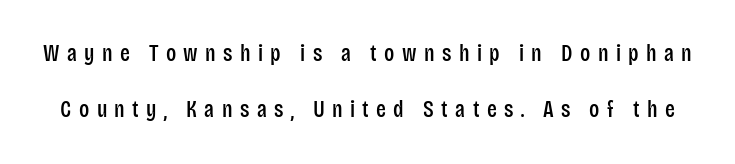
{"italic": "no", "underline": "no", "line_spacing": "loose", "line_spacing_ratio": 2.45, "letter_spacing": "wide", "letter_spacing_em": 0.32, "glyph_px": 23}
